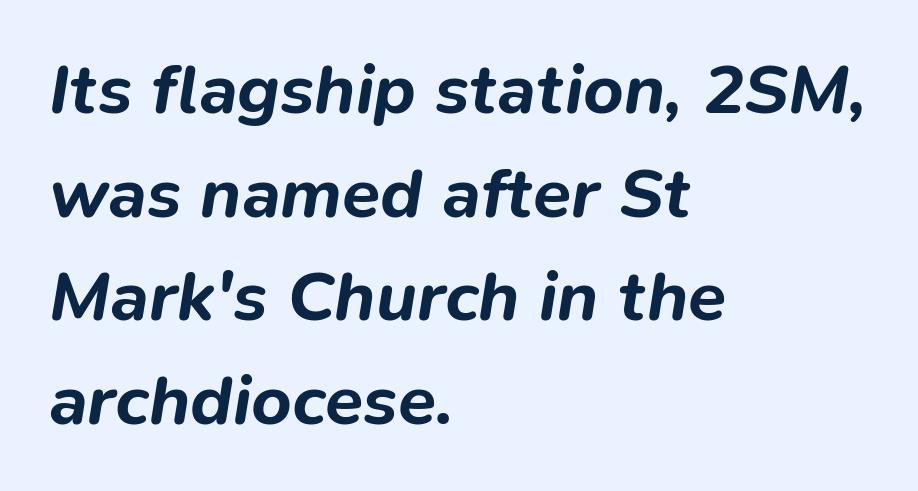
Rendered with sloped, italic letterforms. Notice how descenders clear the ascenders below comfortably — that's standard leading. Words float on clear page, feet unadorned. Notice how thick the strokes are: this is what a full bold looks like. The gaps between neighbouring characters are ordinary and unremarkable. Spacing verdict: proportional, widths tailored to each character.
